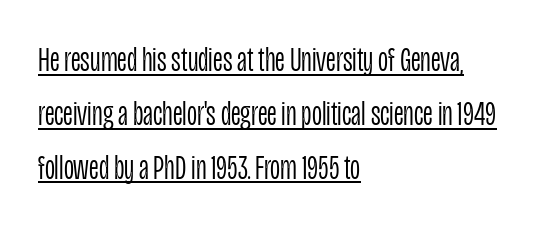
Q: Is the text bold? A: No.
Q: Is the text italic (slanted)? A: No, it is upright.
Q: Is the typeface a serif or a sans-serif typeface? A: Sans-serif.
Q: Is the text underlined? A: Yes.
Q: How is the paragraph aligned? A: Left-aligned.
Q: Is the spacing between letters normal or unusually wide? A: Normal.
Q: Is the spacing between lines tight, normal or loose? A: Normal.
Q: Width (condensed, normal, or wide)? A: Condensed.
Q: Stroke contrast? A: Low.
Q: x-height? A: Large.
Q: Monospaced? A: No.
